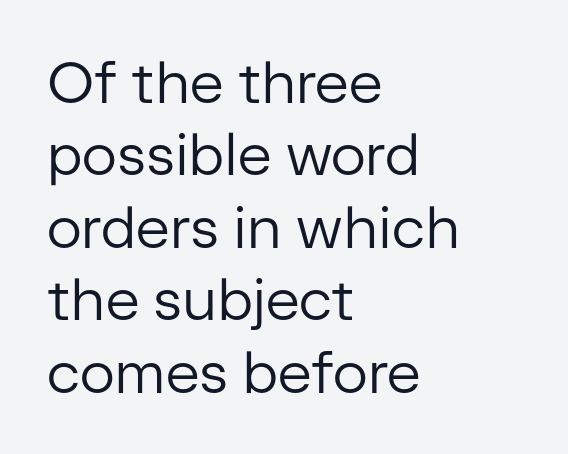
Is this a sans? Yes — the strokes have no serifs. Do the letters lean? They stand straight. Standard letterfit; no display-style spreading of the glyphs. Think of a printed novel: that variable character pitch is what you see here. The lines are quadded left.
